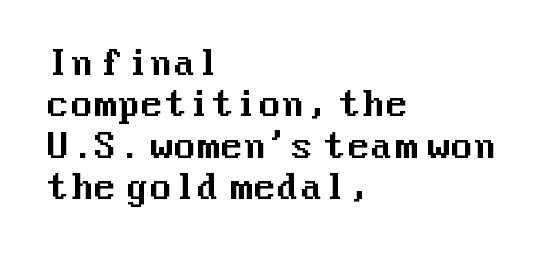
{"serif": "no", "italic": "no", "width": "normal", "stroke_contrast": "medium", "x_height": "medium", "underline": "no", "align": "left", "line_spacing_ratio": 1.22, "letter_spacing": "normal", "letter_spacing_em": 0.0, "glyph_px": 34}
